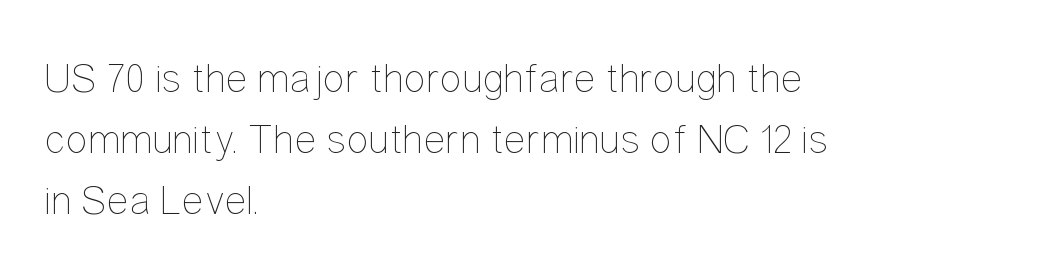
Q: Is the text bold? A: No.
Q: Is the text italic (slanted)? A: No, it is upright.
Q: Is the text underlined? A: No.
Q: How is the paragraph aligned? A: Left-aligned.
Q: Is the spacing between letters normal or unusually wide? A: Normal.
Q: Is the spacing between lines tight, normal or loose? A: Normal.
Q: Width (condensed, normal, or wide)? A: Condensed.
Q: Stroke contrast? A: Low.
Q: x-height? A: Medium.
Q: Monospaced? A: No.
